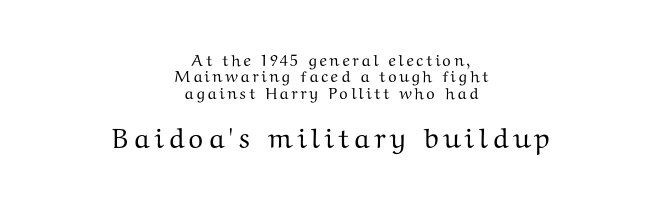
The image shows 28 px wide serif type, upright; set centered, tight line spacing (1.03x), not underlined; the second (bottom) block is 1.75x larger; medium stroke contrast and a medium x-height.
